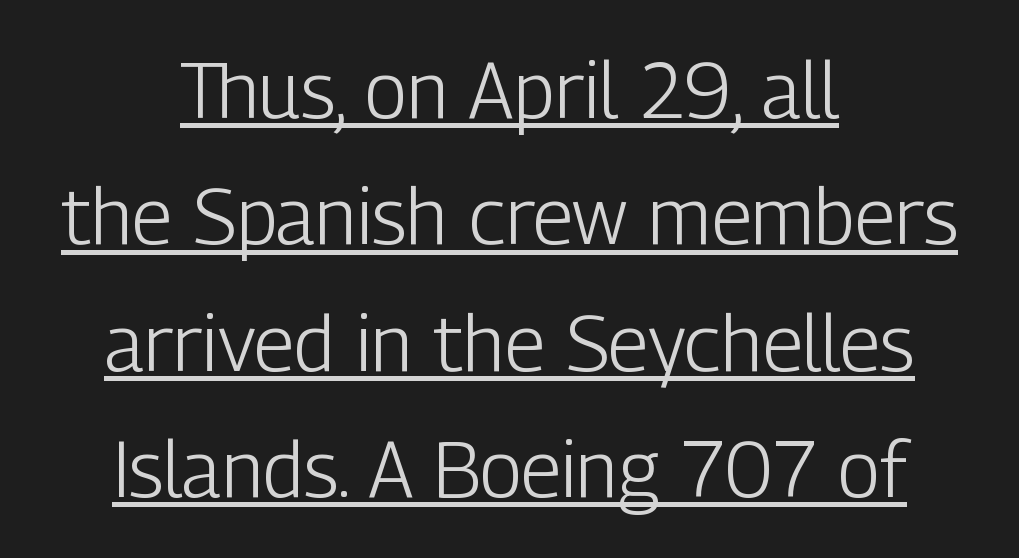
Notice how descenders clear the ascenders below comfortably — that's standard leading. Look at the tracking — it's just the regular setting, nothing added. Examine the stroke ends and you'll find no serifs. You can tell it's not italic because the verticals are truly vertical. This sample has the flowing, uneven cadence of proportional lettering.
